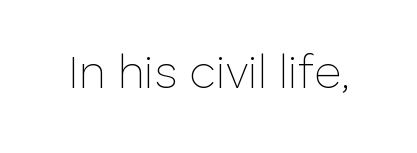
Honestly, there is no underline to notice here at all. Stroke terminals: plain, sans-serif. The passage shown has conventional tracking throughout. Counters stay open thanks to moderate or lighter strokes. The passage shown is typed in a proportional face where columns would drift.
